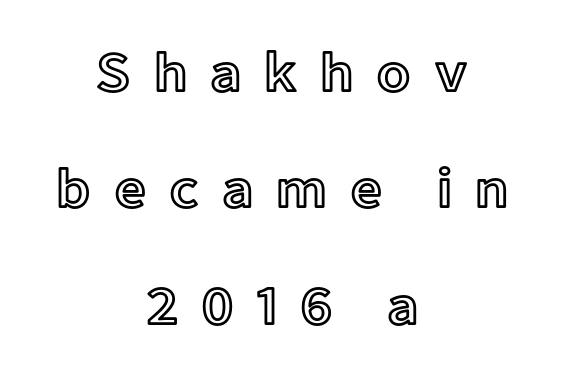
Is the block centered? Yes — each line is placed symmetrically about the middle. In terms of leading, this rendering errs on the spacious side. No italicization has been applied; the sample stays upright. This rendering widens character spacing well past its baseline value. A clean baseline with only descenders dipping below it. Note the varied advance widths — an 'i' is clearly narrower than an 'm'.
